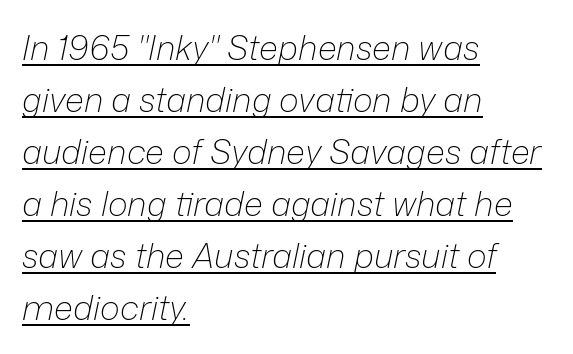
{"italic": "yes", "lean": "right", "slant_degrees": 12, "bold": "no", "weight": "light", "width": "normal", "stroke_contrast": "low", "x_height": "medium", "monospaced": "no", "underline": "yes", "align": "left", "line_spacing": "normal", "line_spacing_ratio": 1.53, "letter_spacing": "normal", "letter_spacing_em": 0.0, "glyph_px": 34}
